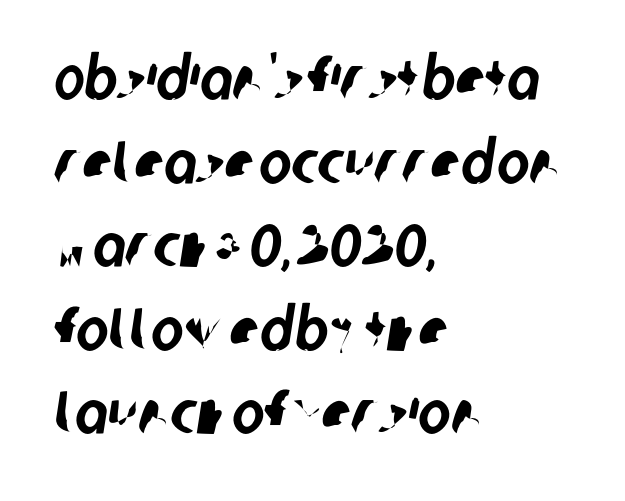
The image shows 61 px condensed sans-serif type; set left-aligned, normal line spacing (1.37x), normal letter spacing, not underlined; low stroke contrast and a large x-height.
